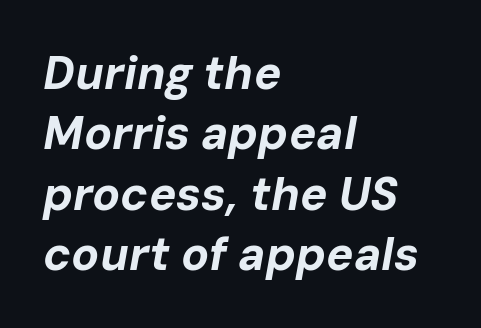
There is no visible air inserted between adjacent glyphs. Strong, thick strokes mark this as bold type. Only glyphs here, with clear space below each row. A typesetter would mark this as italic. Evenly set lines give the paragraph a standard silhouette. The rag falls on the right side of this text block.
